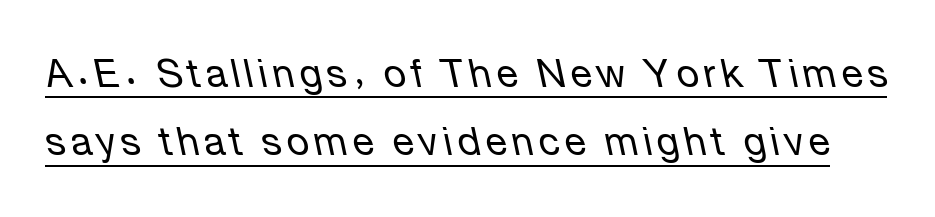
Q: Is the text bold? A: No.
Q: Is the text italic (slanted)? A: Yes, it leans left by about 12 degrees.
Q: Is the text underlined? A: Yes.
Q: Width (condensed, normal, or wide)? A: Normal.
Q: Stroke contrast? A: Low.
Q: x-height? A: Medium.
Q: Monospaced? A: No.
